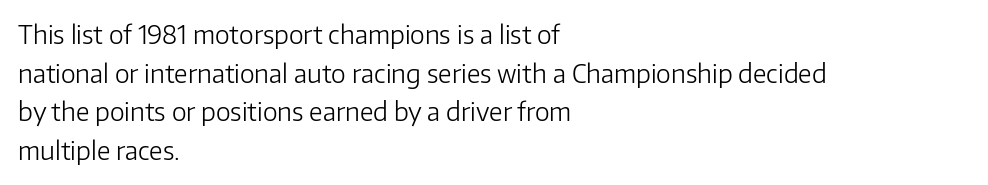
Q: Is the text bold? A: No.
Q: Is the text italic (slanted)? A: No, it is upright.
Q: Is the text underlined? A: No.
Q: How is the paragraph aligned? A: Left-aligned.
Q: Is the spacing between letters normal or unusually wide? A: Normal.
Q: Is the spacing between lines tight, normal or loose? A: Normal.
